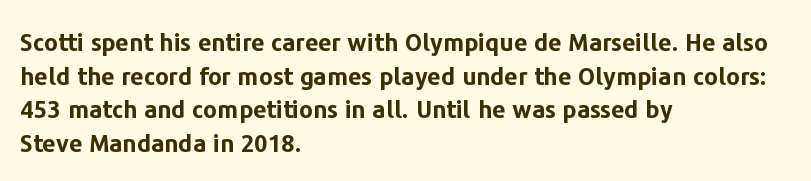
The image shows 24 px bold type, upright; set left-aligned, normal line spacing (1.4x), normal letter spacing, not underlined.
